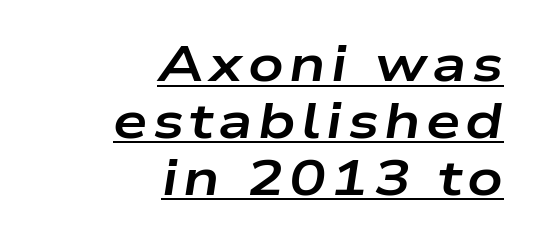
{"italic": "yes", "lean": "right", "slant_degrees": 9, "bold": "yes", "weight": "bold", "width": "wide", "stroke_contrast": "low", "x_height": "medium", "monospaced": "no", "underline": "yes", "align": "right", "line_spacing_ratio": 1.16, "glyph_px": 49}
